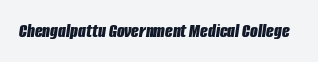
{"italic": "yes", "lean": "right", "slant_degrees": 8, "bold": "yes", "underline": "no", "letter_spacing": "normal", "letter_spacing_em": 0.0, "glyph_px": 20}
